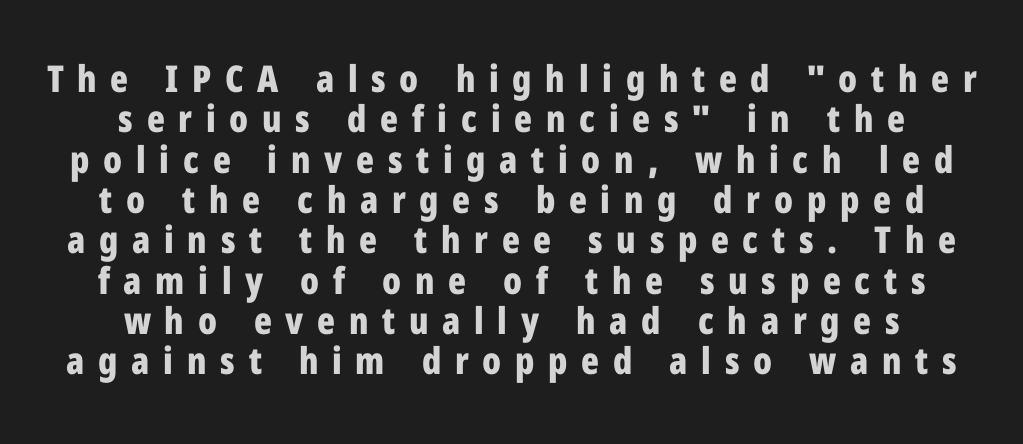
{"serif": "no", "italic": "no", "bold": "yes", "weight": "bold", "width": "condensed", "stroke_contrast": "low", "x_height": "medium", "monospaced": "no", "underline": "no", "align": "center", "line_spacing": "tight", "line_spacing_ratio": 1.09, "letter_spacing": "wide", "letter_spacing_em": 0.37, "glyph_px": 37}
